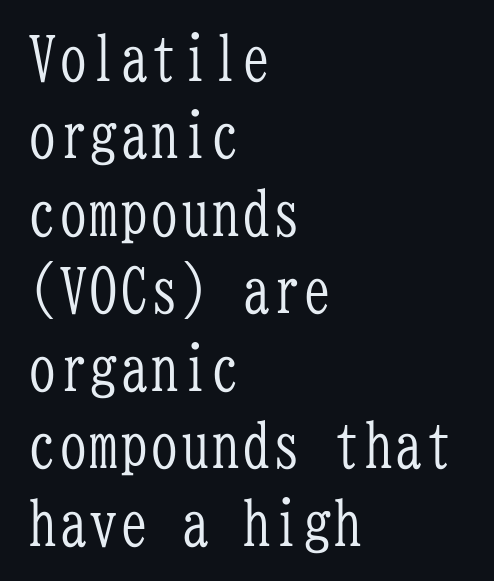
Q: Is the text bold? A: No.
Q: Is the text italic (slanted)? A: No, it is upright.
Q: Is the typeface a serif or a sans-serif typeface? A: Serif.
Q: Is the text underlined? A: No.
Q: How is the paragraph aligned? A: Left-aligned.
Q: Is the spacing between letters normal or unusually wide? A: Normal.
Q: Is the spacing between lines tight, normal or loose? A: Normal.
Q: Width (condensed, normal, or wide)? A: Condensed.
Q: Stroke contrast? A: Low.
Q: x-height? A: Medium.
Q: Monospaced? A: Yes.
